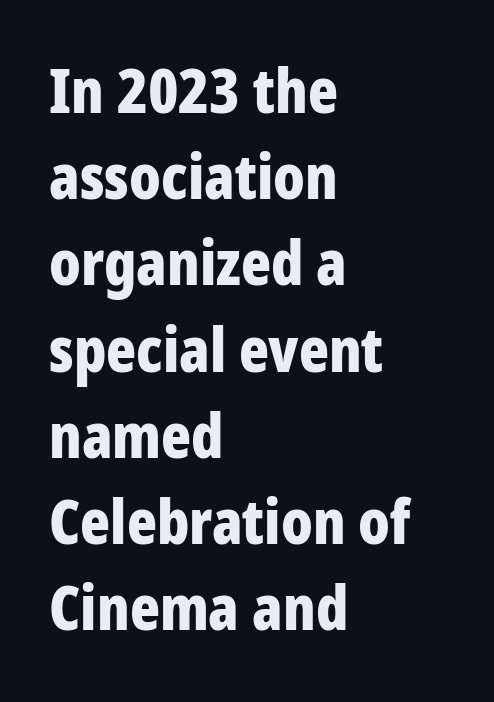
{"serif": "no", "italic": "no", "bold": "yes", "weight": "bold", "width": "condensed", "stroke_contrast": "low", "x_height": "large", "monospaced": "no", "underline": "no", "align": "left", "line_spacing": "normal", "line_spacing_ratio": 1.39, "letter_spacing": "normal", "letter_spacing_em": 0.0, "glyph_px": 62}
